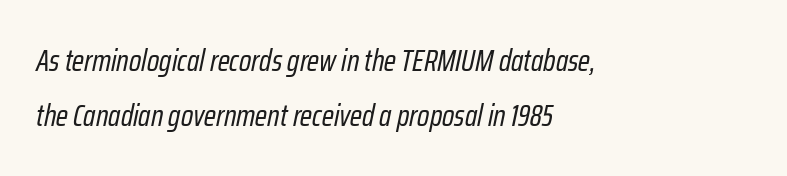
The image shows 30 px regular-weight, condensed type, italic (leaning right); set left-aligned, line spacing 1.82x, normal letter spacing, not underlined; low stroke contrast and a medium x-height.
